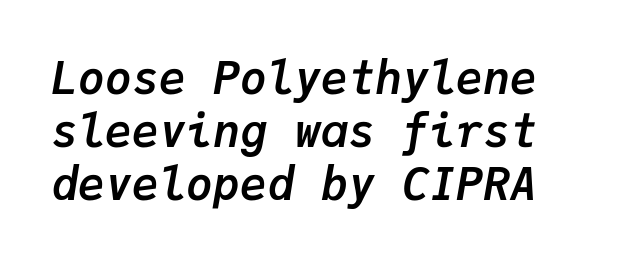
{"italic": "yes", "lean": "right", "slant_degrees": 9, "bold": "yes", "weight": "semibold", "width": "normal", "stroke_contrast": "low", "x_height": "medium", "monospaced": "yes", "underline": "no", "line_spacing_ratio": 1.18, "letter_spacing": "normal", "letter_spacing_em": 0.0, "glyph_px": 45}
